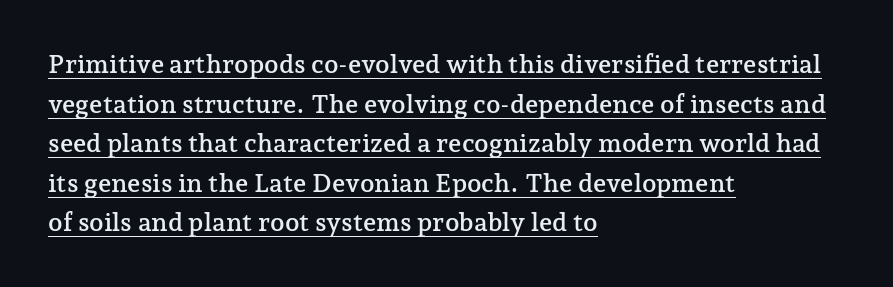
Caption: lettering with a line underneath. Vertical strokes here are truly vertical. The lines are quadded left. Successive baselines arrive at the customary interval. How are the letters spaced? Ordinarily, with no added tracking.
